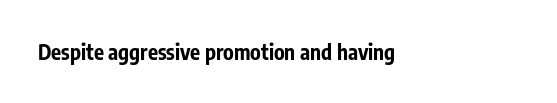
{"italic": "no", "bold": "yes", "underline": "no", "align": "left", "letter_spacing": "normal", "letter_spacing_em": 0.0, "glyph_px": 21}
